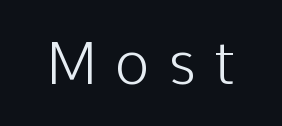
Upright lettering throughout. Unlike a traditional serif, this face leaves its strokes unadorned. Each letter keeps its own natural width here, so spacing adapts to shape. A clean baseline with only descenders dipping below it.
